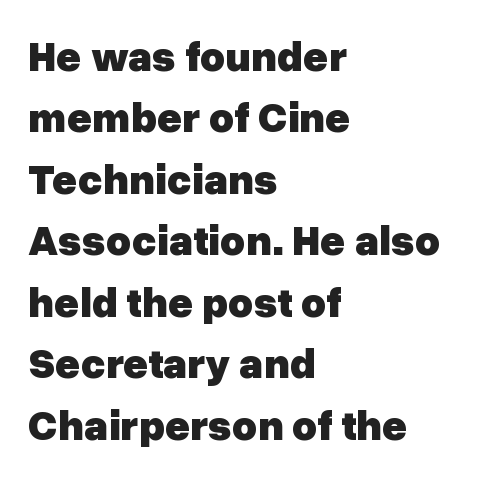
{"serif": "no", "italic": "no", "bold": "yes", "weight": "heavy", "width": "normal", "stroke_contrast": "low", "x_height": "medium", "monospaced": "no", "underline": "no", "align": "left", "line_spacing": "normal", "line_spacing_ratio": 1.43, "letter_spacing": "normal", "letter_spacing_em": 0.0, "glyph_px": 43}
